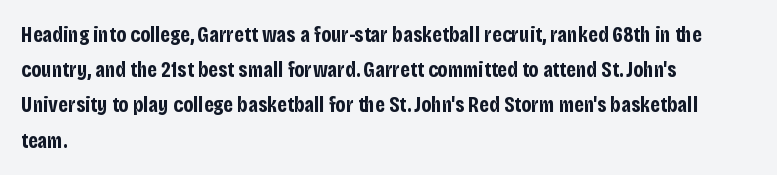
The image shows 22 px bold type, upright; set left-aligned, normal line spacing (1.6x), normal letter spacing, not underlined.
